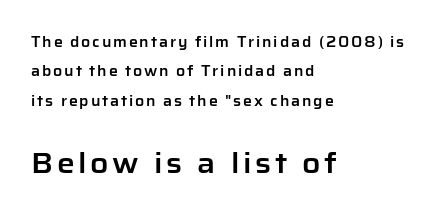
Reading down the column, the eye jumps a long way to each next line. Visually, the bottom section dominates because its glyphs are scaled up. The rendering uses natural spacing where letterforms have individual widths. You can tell it's not italic because the verticals are truly vertical. I'd call this a sans setting — the letters go barefoot.
